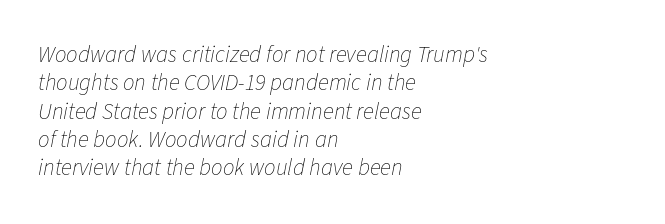
{"italic": "yes", "lean": "right", "slant_degrees": 11, "bold": "no", "underline": "no", "align": "left", "line_spacing_ratio": 1.23, "letter_spacing": "normal", "letter_spacing_em": 0.0, "glyph_px": 23}
